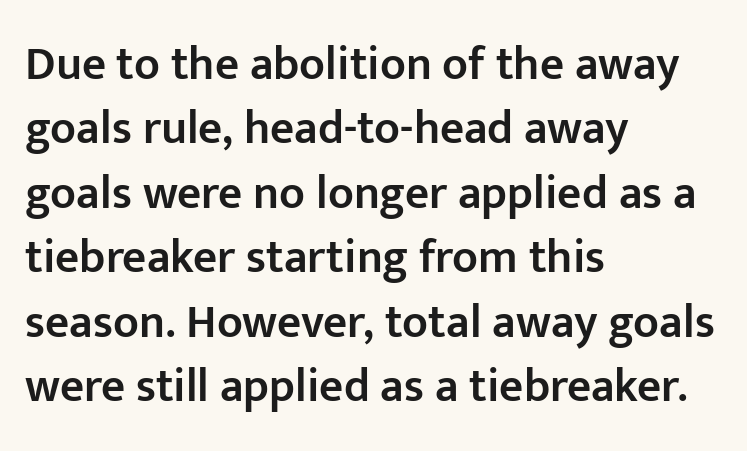
Q: Is the text bold? A: Semi-bold.
Q: Is the text italic (slanted)? A: No, it is upright.
Q: Is the typeface a serif or a sans-serif typeface? A: Sans-serif.
Q: Is the text underlined? A: No.
Q: How is the paragraph aligned? A: Left-aligned.
Q: Is the spacing between letters normal or unusually wide? A: Normal.
Q: Is the spacing between lines tight, normal or loose? A: Normal.
Q: Width (condensed, normal, or wide)? A: Normal.
Q: Stroke contrast? A: Low.
Q: x-height? A: Medium.
Q: Monospaced? A: No.
